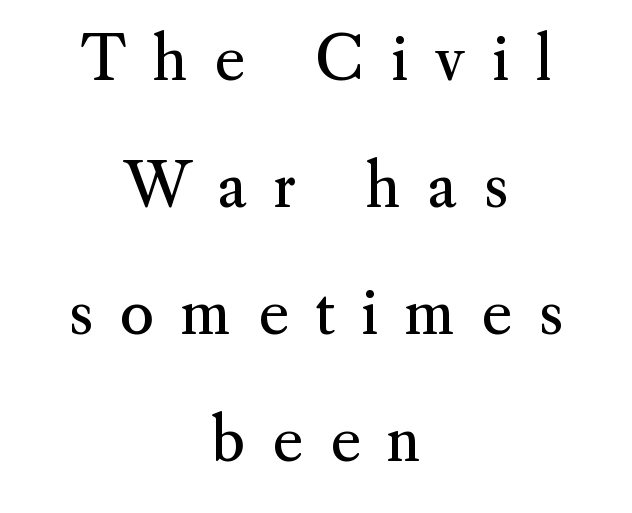
The image shows 59 px regular-weight serif type, upright; set centered, loose line spacing (2.15x), unusually wide letter spacing (+0.45 em), not underlined; medium stroke contrast and a small x-height.
